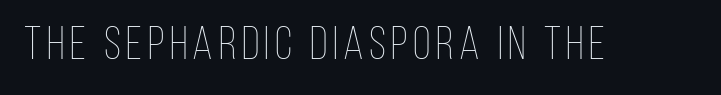
Upright lettering throughout. Weight: regular or lighter. A bare baseline throughout the passage. Do the characters align in a grid? No, the font is proportional.
